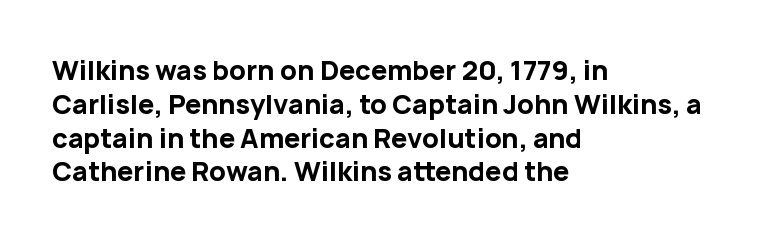
{"italic": "no", "bold": "yes", "underline": "no", "align": "left", "line_spacing": "normal", "line_spacing_ratio": 1.3, "letter_spacing": "normal", "letter_spacing_em": 0.0, "glyph_px": 26}
